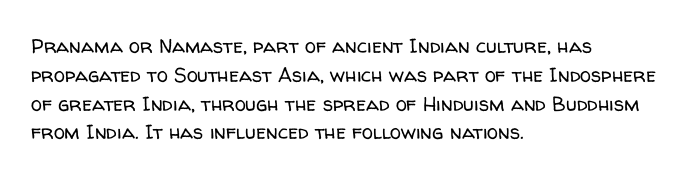
Vertical strokes here are truly vertical. The typesetting does not lean heavy: it is not bold. These lines keep a tight, regular rhythm from letter to letter. Anything drawn beneath the words? Only blank space. The designer left line spacing at the default. Caption: multi-line text, flush left, ragged right.
